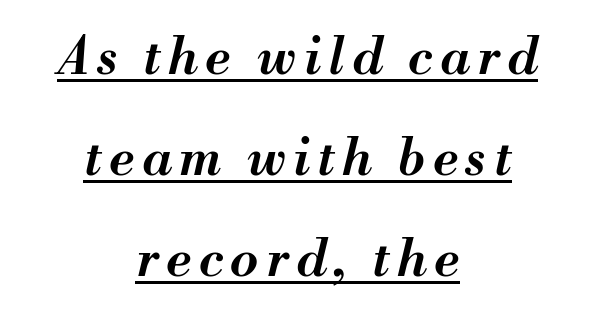
{"italic": "yes", "lean": "right", "slant_degrees": 13, "bold": "semi", "weight": "semibold", "width": "normal", "stroke_contrast": "medium", "x_height": "small", "monospaced": "no", "underline": "yes", "align": "center", "line_spacing": "loose", "line_spacing_ratio": 1.98, "glyph_px": 51}
